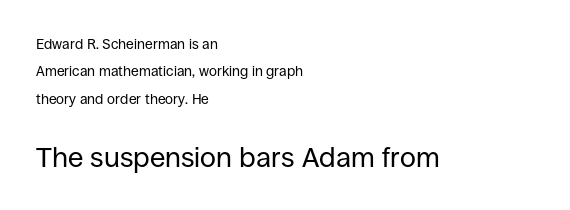
The typeface has the unassuming heft of standard copy or less. Note: no serifs on the glyphs. A typesetter would mark this as roman, not italic. Summary of vertical rhythm: relaxed, with wide interline spacing. Which chunk is bigger? The second one — the bottom block dwarfs the top.
